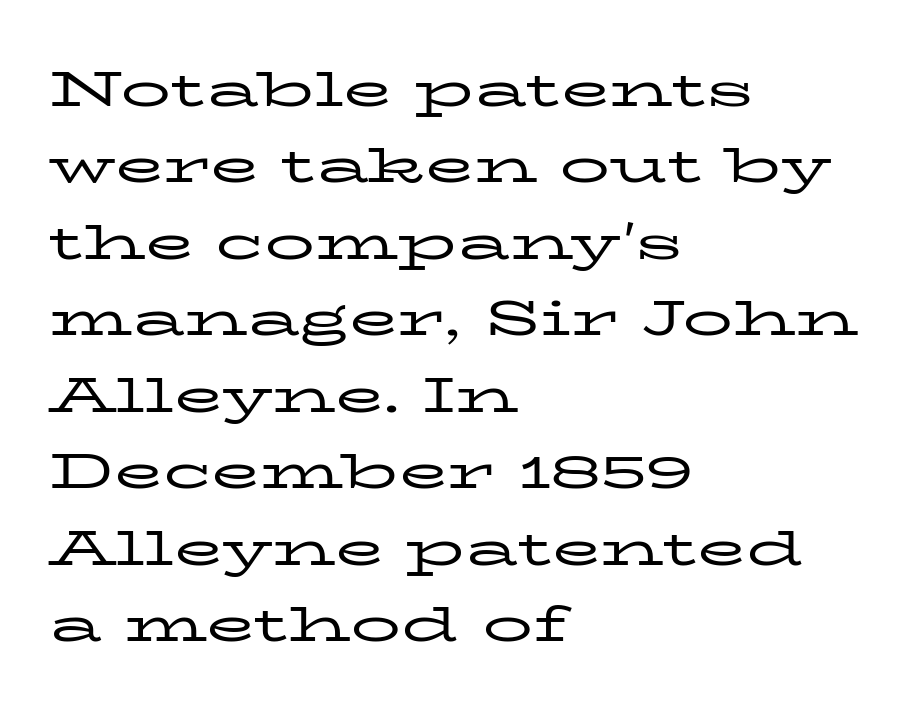
Summary of vertical rhythm: regular, with standard interline spacing. The gaps between neighbouring characters are ordinary and unremarkable. Bare-footed words on every line. The rendering shows small feet on the letterforms — a serif design. When letters stand straight like this, we call the style roman or upright.
